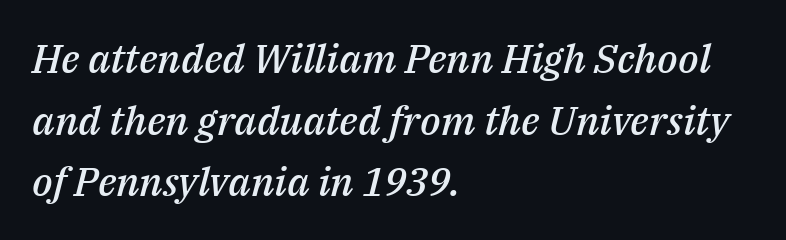
The typesetter chose a ragged-right arrangement here. Descender tails drop into unmarked territory. Compared with ordinary roman type, these characters are visibly tilted. Here the designer chose a conventional face with non-uniform glyph widths. The glyphs have the mass of a demibold cut, below bold. Leading: standard.
